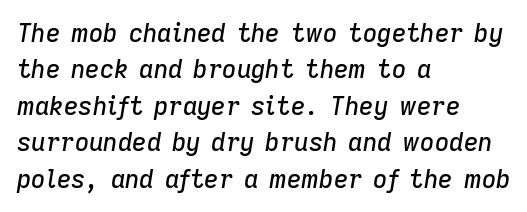
{"italic": "yes", "lean": "right", "slant_degrees": 9, "underline": "no", "align": "left", "line_spacing": "normal", "line_spacing_ratio": 1.46, "letter_spacing": "normal", "letter_spacing_em": 0.0, "glyph_px": 25}
